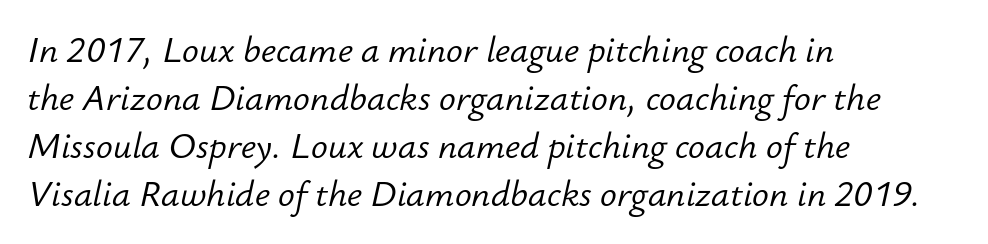
The image shows 35 px light type, italic (leaning right); set left-aligned, normal line spacing (1.37x), normal letter spacing, not underlined; low stroke contrast and a small x-height.
